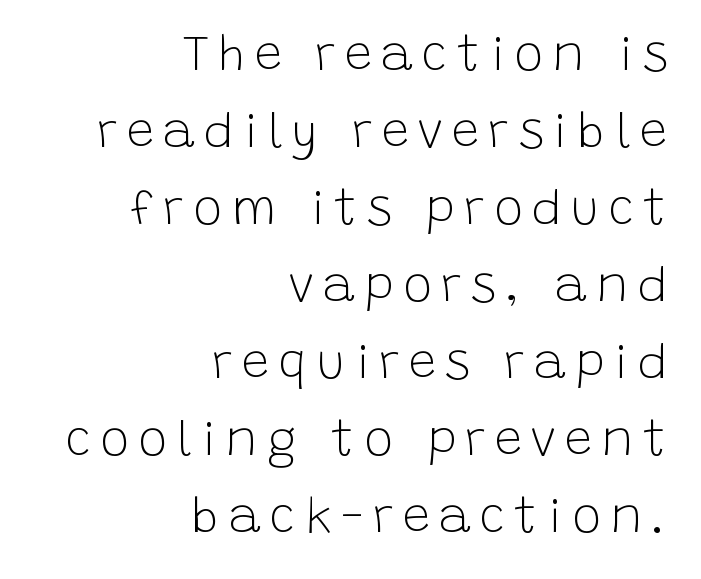
The image shows 49 px light sans-serif type, upright; set right-aligned, normal line spacing (1.57x), not underlined; low stroke contrast and a large x-height.
